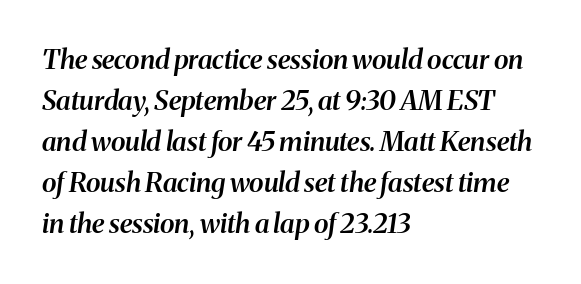
The image shows 27 px text type, italic (leaning right); set left-aligned, normal line spacing (1.52x), normal letter spacing, not underlined.
